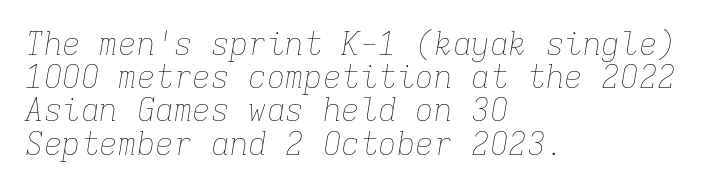
Q: Is the text bold? A: No.
Q: Is the text italic (slanted)? A: Yes, it leans right by about 9 degrees.
Q: Is the text underlined? A: No.
Q: How is the paragraph aligned? A: Left-aligned.
Q: Is the spacing between letters normal or unusually wide? A: Normal.
Q: Is the spacing between lines tight, normal or loose? A: Tight.
Q: Width (condensed, normal, or wide)? A: Normal.
Q: Stroke contrast? A: Low.
Q: x-height? A: Medium.
Q: Monospaced? A: Yes.
